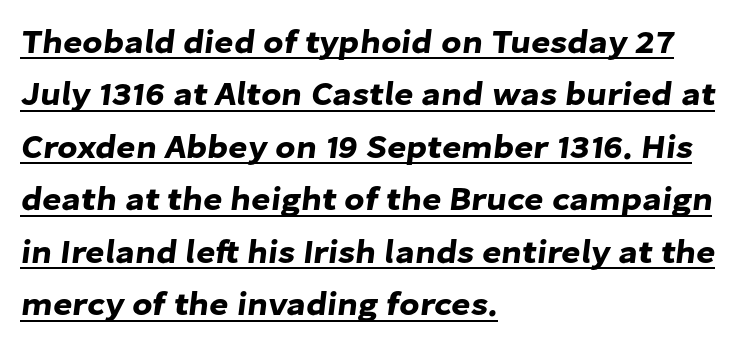
Q: Is the typeface a serif or a sans-serif typeface? A: Sans-serif.
Q: Is the text underlined? A: Yes.
Q: How is the paragraph aligned? A: Left-aligned.
Q: Is the spacing between letters normal or unusually wide? A: Normal.
Q: Is the spacing between lines tight, normal or loose? A: Normal.
Q: Width (condensed, normal, or wide)? A: Normal.
Q: Stroke contrast? A: Low.
Q: x-height? A: Medium.
Q: Monospaced? A: No.
